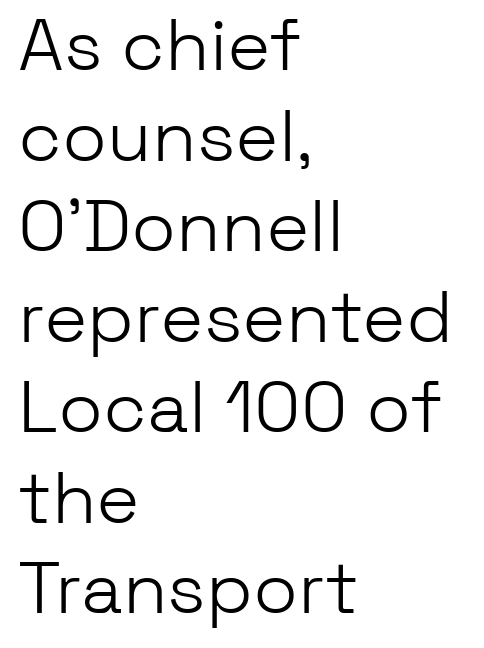
{"serif": "no", "italic": "no", "bold": "no", "weight": "light", "width": "normal", "stroke_contrast": "low", "x_height": "medium", "monospaced": "no", "underline": "no", "align": "left", "line_spacing_ratio": 1.24, "letter_spacing": "normal", "letter_spacing_em": 0.0, "glyph_px": 73}
